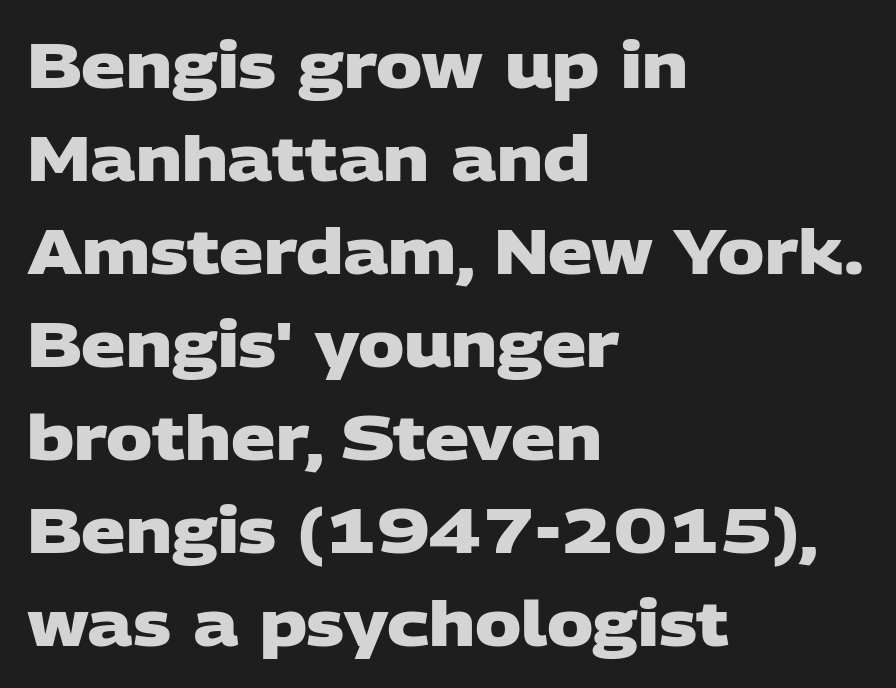
{"serif": "no", "bold": "yes", "weight": "heavy", "width": "wide", "stroke_contrast": "low", "x_height": "large", "monospaced": "no", "underline": "no", "align": "left", "line_spacing": "normal", "line_spacing_ratio": 1.5, "letter_spacing": "normal", "letter_spacing_em": 0.0, "glyph_px": 62}
